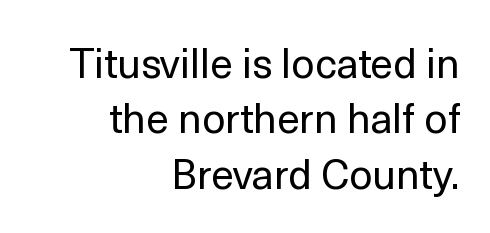
The space directly below the letters is spotless. Interline gaps are of average width in this sample. Note the varied advance widths — an 'i' is clearly narrower than an 'm'. If you drew a ruler down the right edge, every line would touch it.
